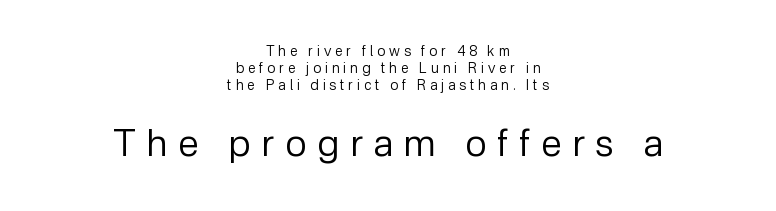
The image shows 38 px regular-weight sans-serif type, upright; set centered, line spacing 1.21x, unusually wide letter spacing (+0.28 em), not underlined; the second (bottom) block is 2.71x larger; low stroke contrast and a medium x-height.
